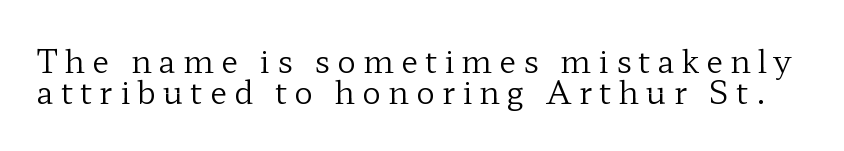
Q: Is the text bold? A: No.
Q: Is the text italic (slanted)? A: No, it is upright.
Q: Is the typeface a serif or a sans-serif typeface? A: Serif.
Q: Is the text underlined? A: No.
Q: Is the spacing between letters normal or unusually wide? A: Unusually wide.
Q: Is the spacing between lines tight, normal or loose? A: Tight.
Q: Width (condensed, normal, or wide)? A: Wide.
Q: Stroke contrast? A: Low.
Q: x-height? A: Medium.
Q: Monospaced? A: No.
